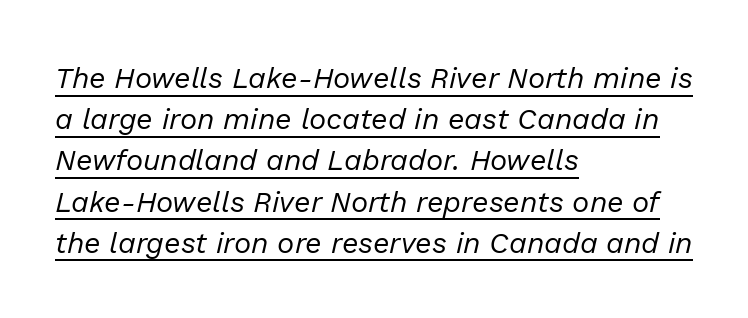
Q: Is the text bold? A: No.
Q: Is the text italic (slanted)? A: Yes, it leans right by about 13 degrees.
Q: Is the text underlined? A: Yes.
Q: How is the paragraph aligned? A: Left-aligned.
Q: Is the spacing between letters normal or unusually wide? A: Normal.
Q: Is the spacing between lines tight, normal or loose? A: Normal.
Q: Width (condensed, normal, or wide)? A: Normal.
Q: Stroke contrast? A: Low.
Q: x-height? A: Medium.
Q: Monospaced? A: No.
